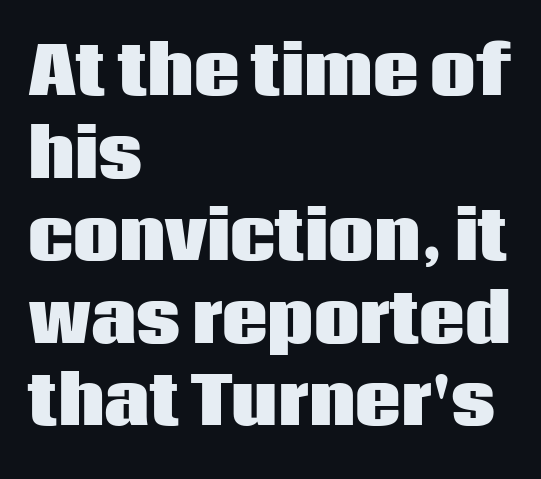
The image shows 64 px heavy sans-serif type, upright; set left-aligned, normal line spacing (1.29x), normal letter spacing, not underlined; low stroke contrast and a large x-height.
